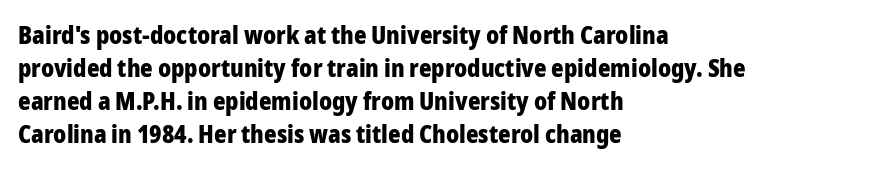
The image shows 24 px bold type, upright; set left-aligned, normal line spacing (1.37x), normal letter spacing, not underlined.
